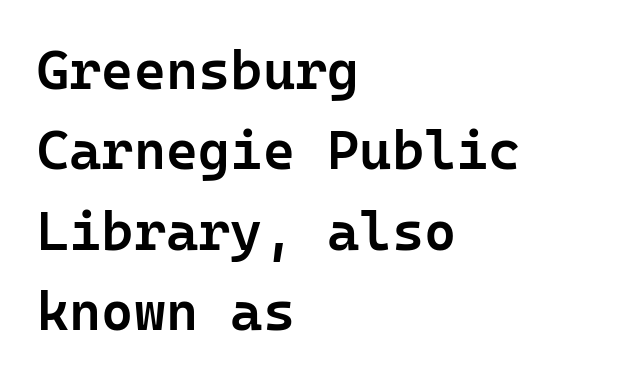
{"serif": "no", "italic": "no", "bold": "semi", "weight": "semibold", "width": "normal", "stroke_contrast": "low", "x_height": "medium", "underline": "no", "align": "left", "line_spacing": "normal", "line_spacing_ratio": 1.46, "letter_spacing": "normal", "letter_spacing_em": 0.0, "glyph_px": 55}
